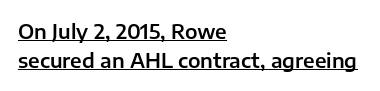
The designer left line spacing at the default. Underlined type. Short note: letters normally spaced. The lines are quadded left. Characters remain perfectly vertical along every line.
